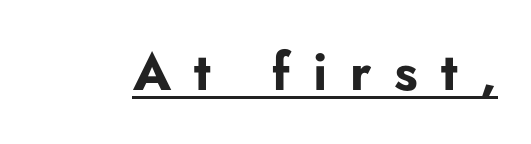
{"serif": "no", "italic": "no", "bold": "yes", "weight": "bold", "width": "normal", "stroke_contrast": "low", "x_height": "small", "monospaced": "no", "underline": "yes", "letter_spacing": "wide", "letter_spacing_em": 0.44, "glyph_px": 52}
